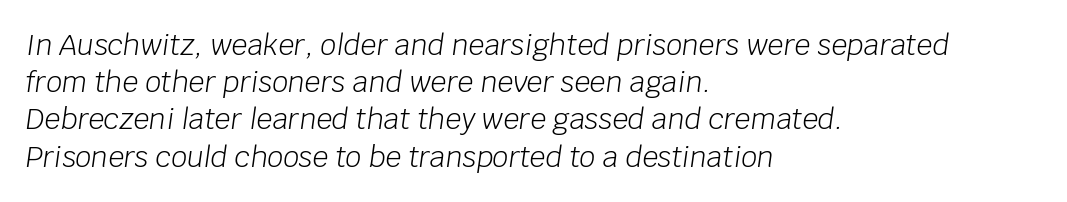
Visually the block forms a straight wall on the left and a jagged coastline on the right. Check the space under the baseline: it is left empty. What stands out about the letter spacing? Nothing — it is the standard amount. Quick note: interline space is typical. The lettering tilts uniformly, giving the passage an italic look.
